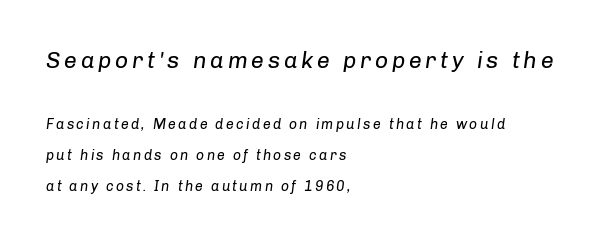
Italic: yes, the glyphs are oblique. Honestly, there is no underline to notice here at all. Character size in the leading block exceeds that of the trailing block. Horizontally, the lines are justified to the leading edge only.
